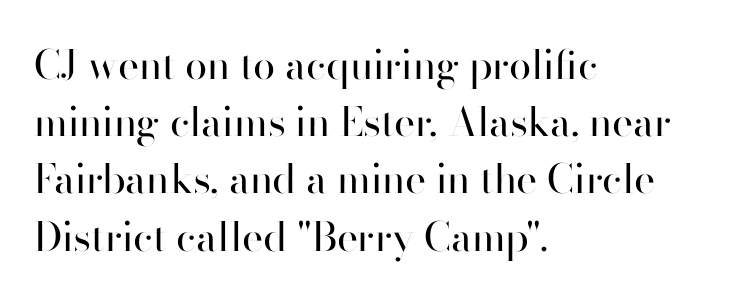
{"serif": "no", "italic": "no", "bold": "no", "weight": "regular", "width": "normal", "stroke_contrast": "high", "x_height": "small", "monospaced": "no", "underline": "no", "align": "left", "line_spacing": "normal", "line_spacing_ratio": 1.43, "letter_spacing": "normal", "letter_spacing_em": 0.0, "glyph_px": 40}
